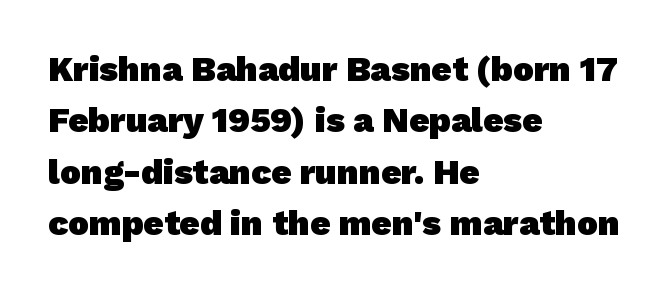
Q: Is the text bold? A: Yes.
Q: Is the typeface a serif or a sans-serif typeface? A: Sans-serif.
Q: Is the text underlined? A: No.
Q: How is the paragraph aligned? A: Left-aligned.
Q: Is the spacing between letters normal or unusually wide? A: Normal.
Q: Is the spacing between lines tight, normal or loose? A: Normal.
Q: Width (condensed, normal, or wide)? A: Normal.
Q: Stroke contrast? A: Low.
Q: x-height? A: Medium.
Q: Monospaced? A: No.
